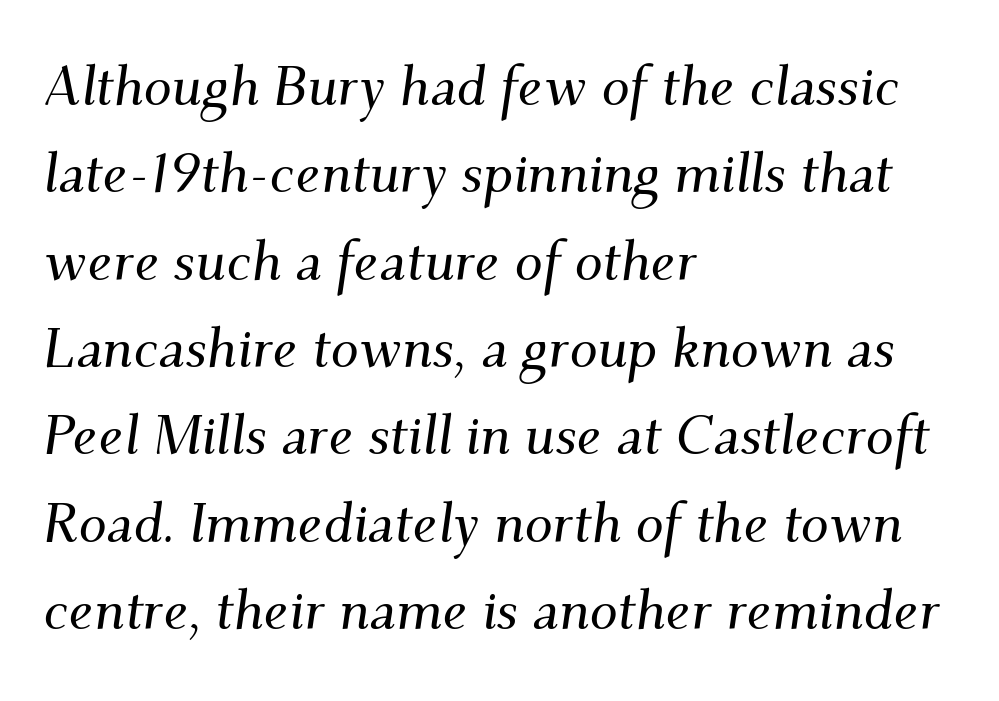
{"serif": "yes", "italic": "yes", "lean": "right", "slant_degrees": 9, "width": "normal", "stroke_contrast": "medium", "x_height": "small", "monospaced": "no", "underline": "no", "align": "left", "line_spacing": "normal", "line_spacing_ratio": 1.56, "letter_spacing": "normal", "letter_spacing_em": 0.0, "glyph_px": 56}
